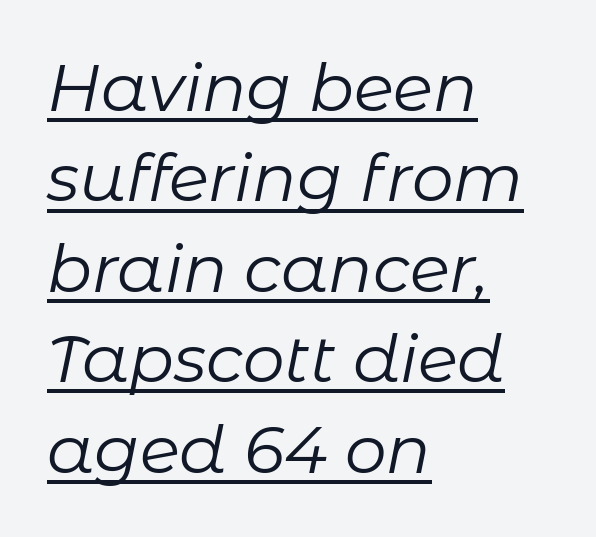
Q: Is the text bold? A: No.
Q: Is the text italic (slanted)? A: Yes, it leans right by about 11 degrees.
Q: Is the text underlined? A: Yes.
Q: How is the paragraph aligned? A: Left-aligned.
Q: Is the spacing between letters normal or unusually wide? A: Normal.
Q: Is the spacing between lines tight, normal or loose? A: Normal.
Q: Width (condensed, normal, or wide)? A: Normal.
Q: Stroke contrast? A: Low.
Q: x-height? A: Medium.
Q: Monospaced? A: No.
